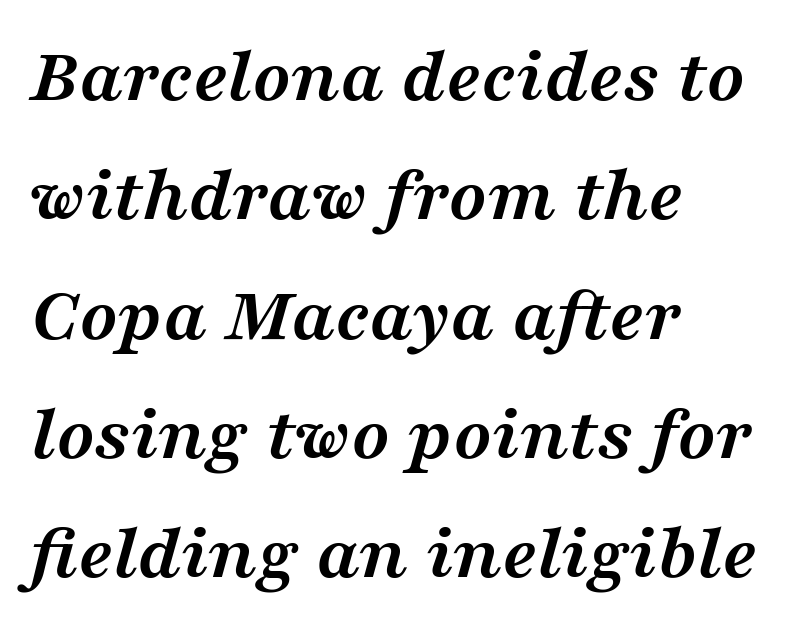
Typesetter's note: full bold, strokes at maximum text heaviness. Notice how the stems are inclined rather than vertical — that's the hallmark of italics. Quick note: interline space is typical. The tracking reads as untouched default to a designer's eye. Horizontally, the lines are justified to the leading edge only.
